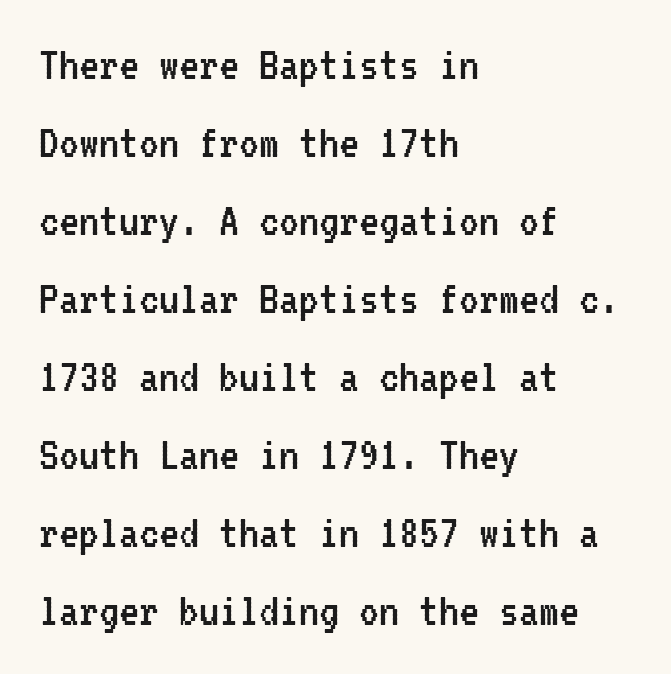
The image shows 50 px regular-weight, condensed sans-serif type, upright, monospaced; set left-aligned, normal line spacing (1.56x), normal letter spacing, not underlined; low stroke contrast and a medium x-height.
